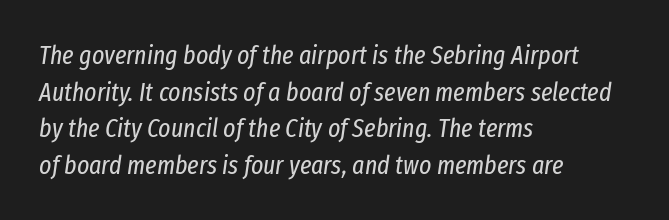
{"italic": "yes", "lean": "right", "slant_degrees": 8, "bold": "no", "underline": "no", "align": "left", "line_spacing": "normal", "line_spacing_ratio": 1.41, "letter_spacing": "normal", "letter_spacing_em": 0.0, "glyph_px": 26}
